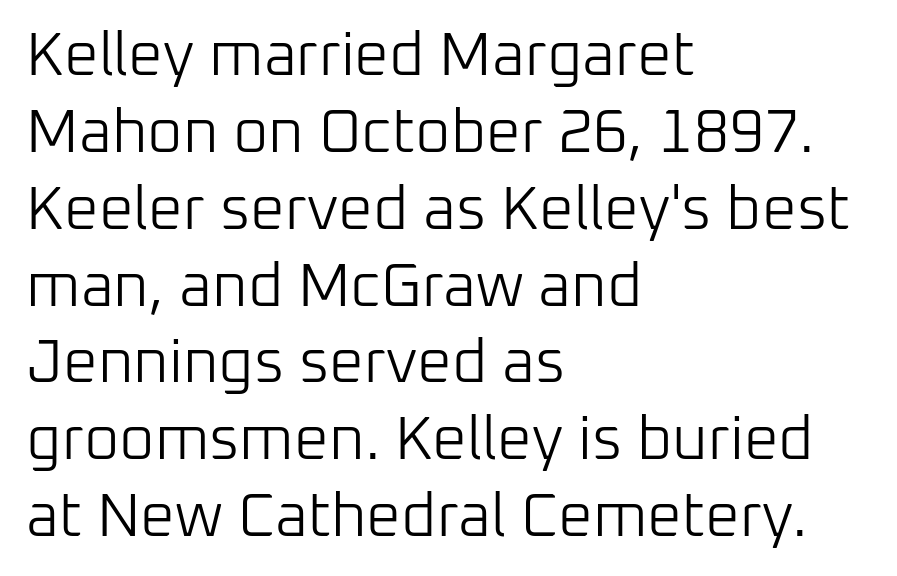
Observe the absence of serifs on each vertical stroke in this sample. This sample has the flowing, uneven cadence of proportional lettering. In terms of leading, this rendering sits right in the middle. Between one letter and the next there's only the usual sliver of space. The weight would be labelled regular, book, light, or lighter still. The baseline area is clear.
